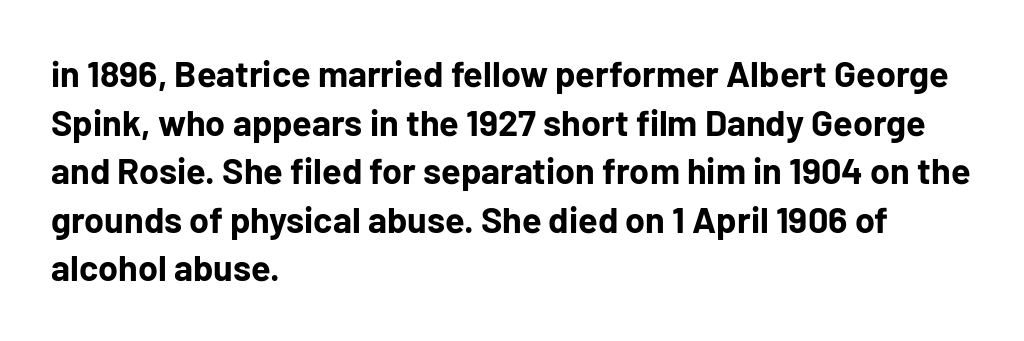
Q: Is the text bold? A: Yes.
Q: Is the text italic (slanted)? A: No, it is upright.
Q: Is the typeface a serif or a sans-serif typeface? A: Sans-serif.
Q: Is the text underlined? A: No.
Q: How is the paragraph aligned? A: Left-aligned.
Q: Is the spacing between letters normal or unusually wide? A: Normal.
Q: Is the spacing between lines tight, normal or loose? A: Normal.
Q: Width (condensed, normal, or wide)? A: Normal.
Q: Stroke contrast? A: Low.
Q: x-height? A: Medium.
Q: Monospaced? A: No.
